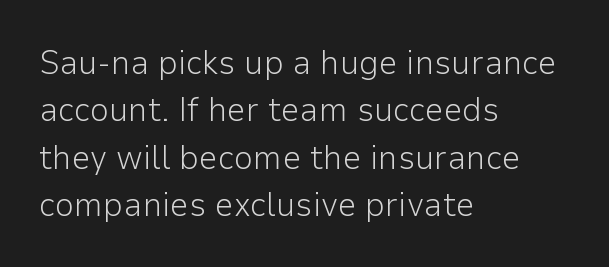
Is there much room between lines? A standard amount, neither cramped nor airy. Is the block centered? No — it sits flush against the left margin. The tracking reads as untouched default to a designer's eye. The type family on display is of the sans-serif kind. This is the regular roman posture of the typeface.
